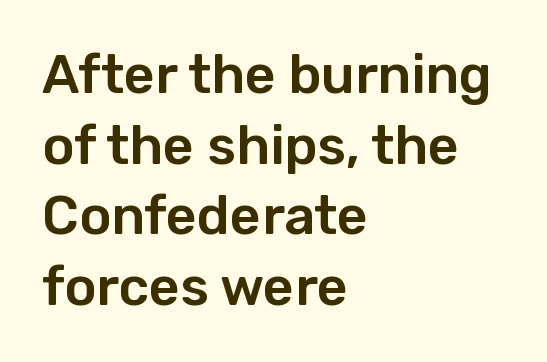
Font category for this specimen: sans-serif. Ascenders rise straight up at ninety degrees. The foot of each line stays bare and open. The face used here is rendered with its standard letterfit. Each line starts at the same left margin while the right side varies.
